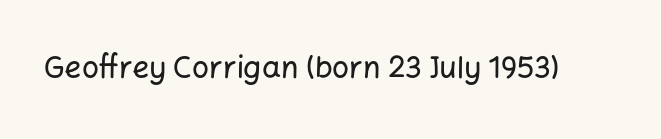
The image shows 30 px sans-serif type, upright; set normal letter spacing, not underlined; low stroke contrast and a medium x-height.
